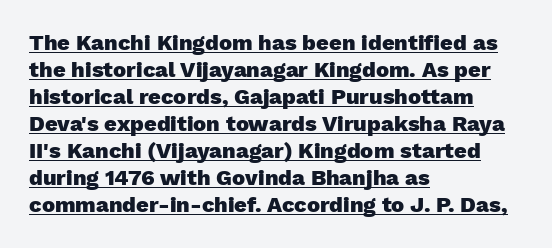
Weight: bold. This is underlined copy, the kind a proofreader might mark for attention. Short note: letters normally spaced. The paragraph shown leans on its left margin.
